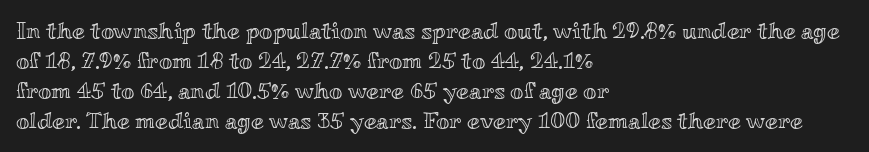
The ragged edge is on the right, which tells us the setting is flush left. What's the leading like? Ordinary, nothing unusual. Posture: straight, roman, zero tilt. The face used here is rendered with its standard letterfit. Letters rest on an invisible, unmarked baseline.
